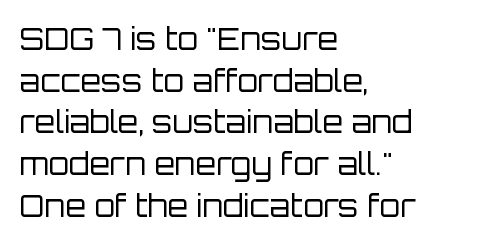
The image shows 30 px regular-weight sans-serif type, upright; set left-aligned, normal line spacing (1.39x), normal letter spacing, not underlined; low stroke contrast and a large x-height.
